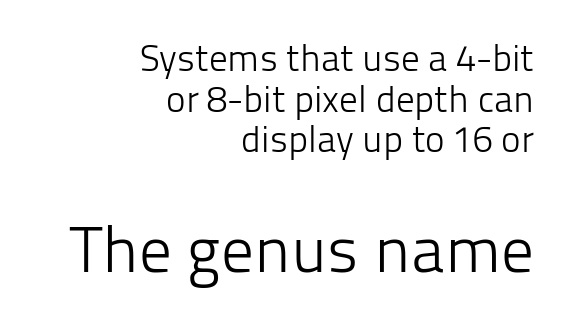
Q: Is the text bold? A: No.
Q: Is the text italic (slanted)? A: No, it is upright.
Q: Is the typeface a serif or a sans-serif typeface? A: Sans-serif.
Q: Is the text underlined? A: No.
Q: How is the paragraph aligned? A: Right-aligned.
Q: Is the spacing between letters normal or unusually wide? A: Normal.
Q: Is the spacing between lines tight, normal or loose? A: Tight.
Q: Which block of text is set in a larger size, the first (top) or the second (bottom)? A: The second (bottom) one.
Q: Width (condensed, normal, or wide)? A: Normal.
Q: Stroke contrast? A: Low.
Q: x-height? A: Medium.
Q: Monospaced? A: No.
